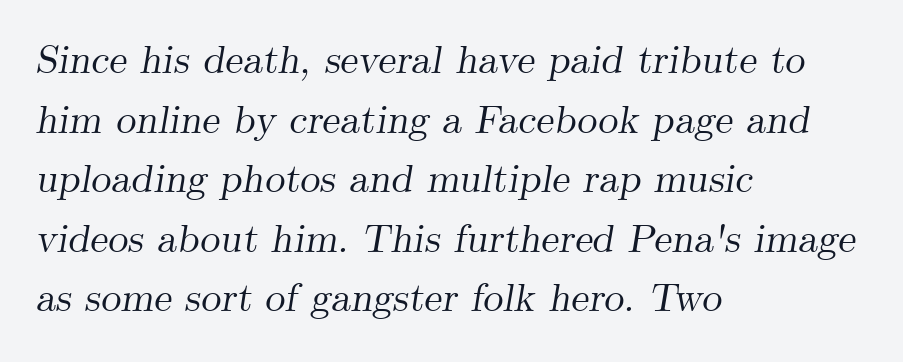
{"serif": "yes", "italic": "yes", "lean": "right", "slant_degrees": 9, "width": "normal", "stroke_contrast": "medium", "x_height": "small", "monospaced": "no", "underline": "no", "align": "left", "line_spacing": "normal", "line_spacing_ratio": 1.49, "letter_spacing": "normal", "letter_spacing_em": 0.0, "glyph_px": 40}
